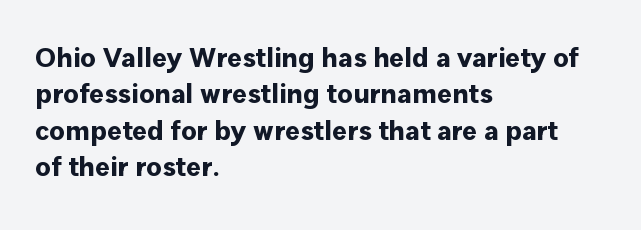
{"serif": "no", "italic": "no", "bold": "yes", "weight": "bold", "width": "normal", "stroke_contrast": "low", "x_height": "medium", "monospaced": "no", "underline": "no", "align": "left", "line_spacing": "normal", "line_spacing_ratio": 1.3, "letter_spacing": "normal", "letter_spacing_em": 0.0, "glyph_px": 28}
